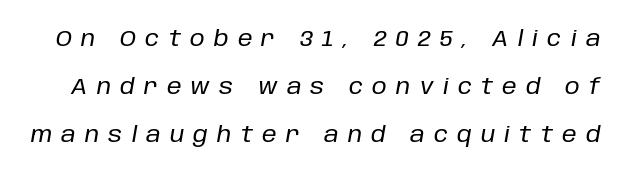
The image shows 21 px text type, italic (leaning right); set loose line spacing (2.29x), unusually wide letter spacing (+0.44 em), not underlined.
